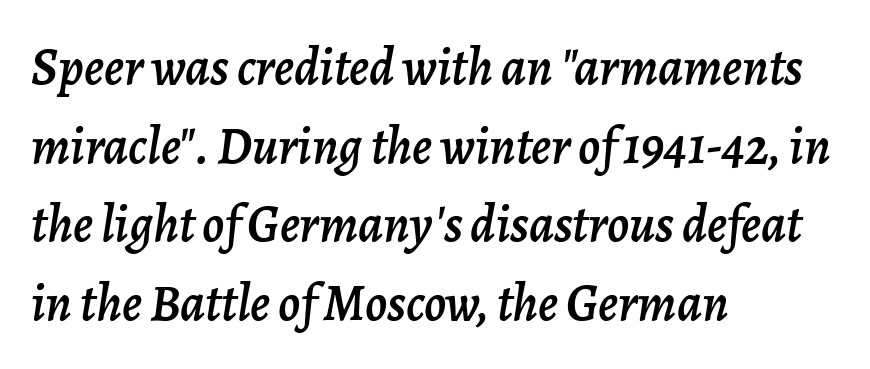
{"italic": "yes", "lean": "right", "slant_degrees": 7, "width": "normal", "stroke_contrast": "low", "x_height": "medium", "monospaced": "no", "underline": "no", "align": "left", "line_spacing": "normal", "line_spacing_ratio": 1.51, "letter_spacing": "normal", "letter_spacing_em": 0.0, "glyph_px": 52}
